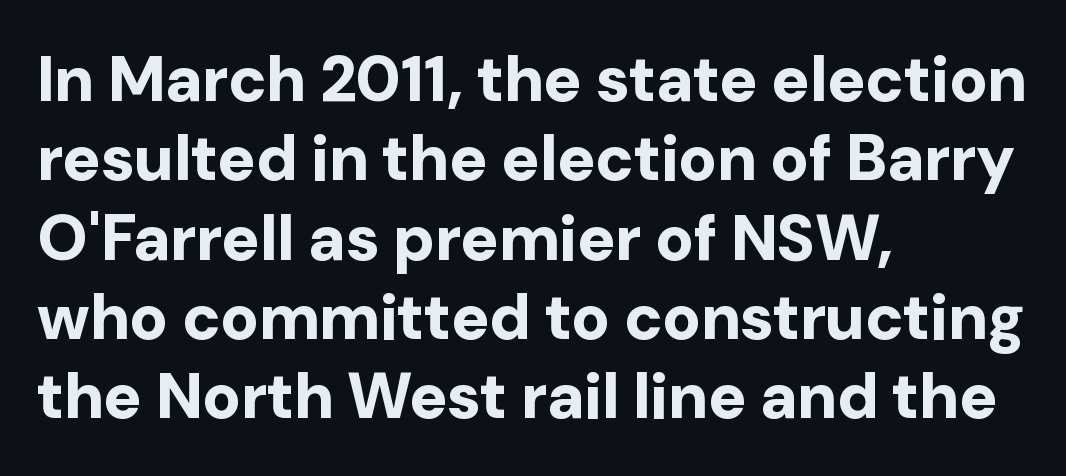
On the weight axis this lands at bold, roughly 700. The compositor pushed each line to the left boundary. The area under the type is left untouched. There is no visible air inserted between adjacent glyphs.
